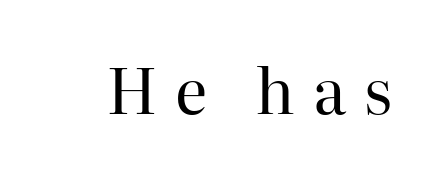
The image shows 63 px regular-weight serif type, upright; set unusually wide letter spacing (+0.28 em), not underlined; high stroke contrast and a medium x-height.
